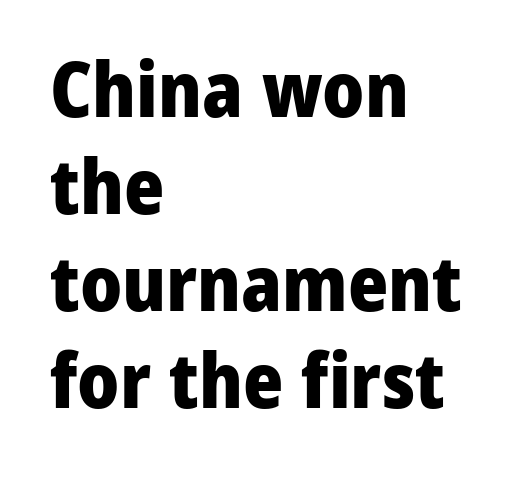
Letter spacing: default. Note: no serifs on the glyphs. Looks like regular typesetting: each glyph gets only the width it needs. Lines of text with bare space underneath. Reading down the block, your eye returns to a fixed left position each line.
